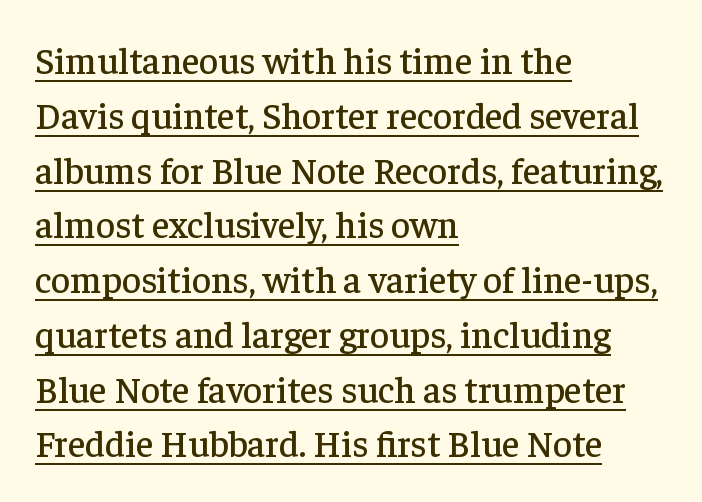
{"serif": "yes", "italic": "no", "width": "normal", "stroke_contrast": "low", "x_height": "medium", "monospaced": "no", "underline": "yes", "align": "left", "line_spacing": "normal", "line_spacing_ratio": 1.48, "letter_spacing": "normal", "letter_spacing_em": 0.0, "glyph_px": 37}
